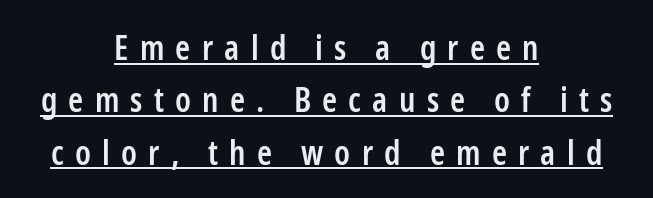
Q: Is the text bold? A: Semi-bold.
Q: Is the text italic (slanted)? A: No, it is upright.
Q: Is the typeface a serif or a sans-serif typeface? A: Sans-serif.
Q: Is the text underlined? A: Yes.
Q: How is the paragraph aligned? A: Centered.
Q: Is the spacing between letters normal or unusually wide? A: Unusually wide.
Q: Is the spacing between lines tight, normal or loose? A: Normal.
Q: Width (condensed, normal, or wide)? A: Condensed.
Q: Stroke contrast? A: Low.
Q: x-height? A: Medium.
Q: Monospaced? A: No.
